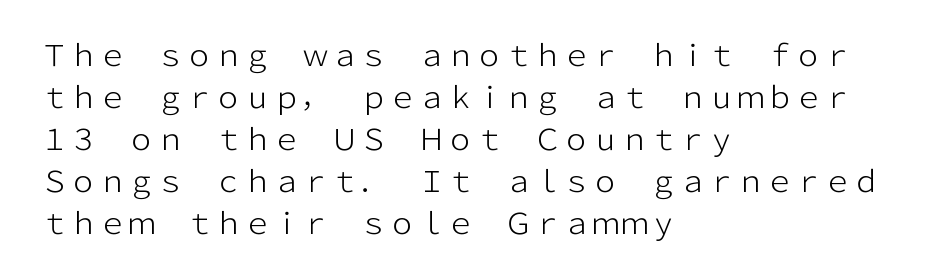
{"serif": "no", "italic": "no", "bold": "no", "weight": "light", "width": "normal", "stroke_contrast": "low", "x_height": "medium", "monospaced": "no", "underline": "no", "align": "left", "line_spacing": "normal", "line_spacing_ratio": 1.45, "letter_spacing": "normal", "letter_spacing_em": 0.0, "glyph_px": 29}
